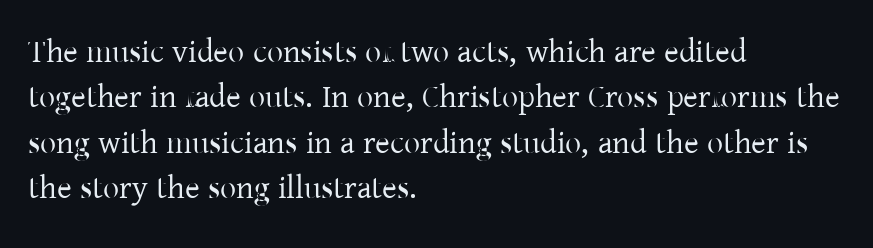
Q: Is the text bold? A: No.
Q: Is the text italic (slanted)? A: No, it is upright.
Q: Is the typeface a serif or a sans-serif typeface? A: Serif.
Q: Is the text underlined? A: No.
Q: How is the paragraph aligned? A: Left-aligned.
Q: Is the spacing between letters normal or unusually wide? A: Normal.
Q: Is the spacing between lines tight, normal or loose? A: Normal.
Q: Width (condensed, normal, or wide)? A: Normal.
Q: Stroke contrast? A: Low.
Q: x-height? A: Medium.
Q: Monospaced? A: No.
